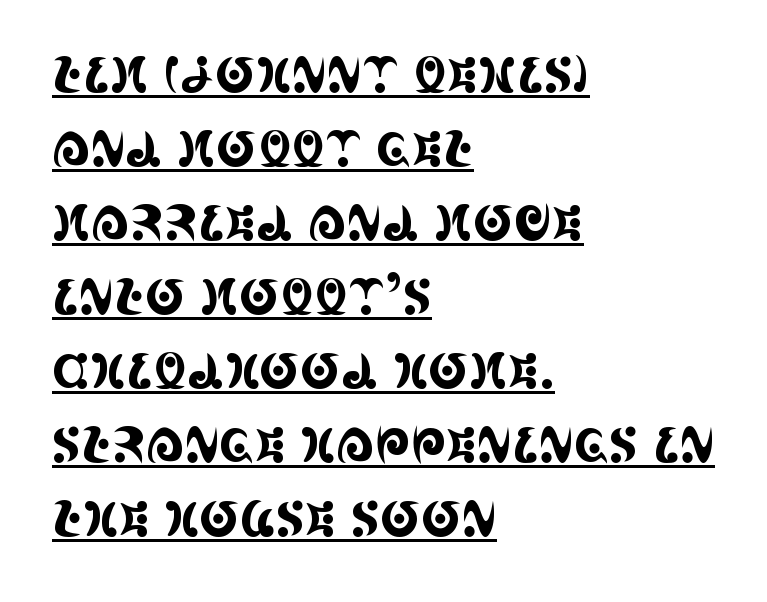
The image shows 48 px condensed serif type, upright; set left-aligned, normal line spacing (1.54x), normal letter spacing, underlined; a large x-height.
